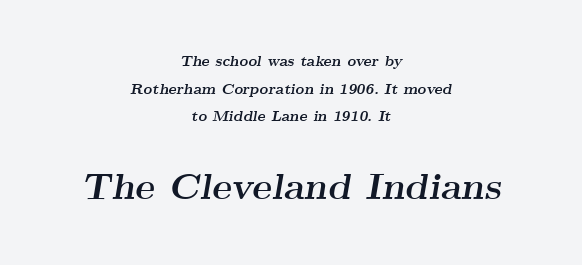
The image shows 37 px semibold, wide serif type, italic (leaning right); set centered, line spacing 1.85x, normal letter spacing, not underlined; the second (bottom) block is 2.47x larger; medium stroke contrast and a small x-height.
